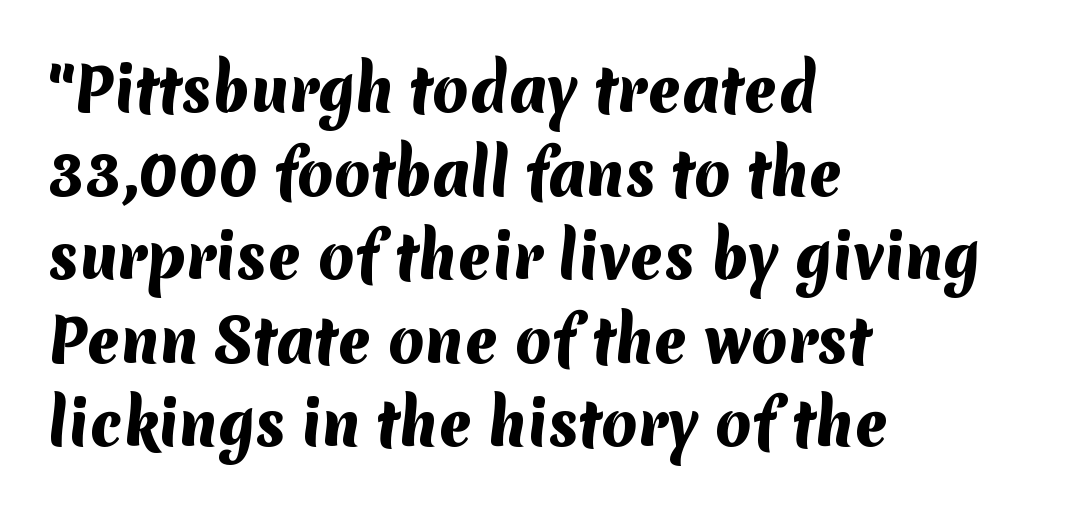
{"serif": "no", "bold": "yes", "weight": "heavy", "width": "normal", "stroke_contrast": "medium", "x_height": "medium", "monospaced": "no", "underline": "no", "align": "left", "line_spacing": "normal", "line_spacing_ratio": 1.44, "letter_spacing": "normal", "letter_spacing_em": 0.0, "glyph_px": 58}
